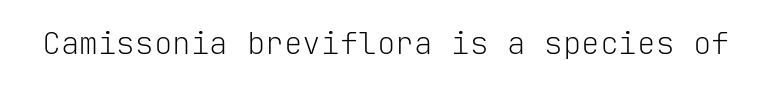
No word sits above an underline. Spacing between characters is what you'd get straight out of the box. Fixed-width glyphs throughout — classic coding-font behaviour. Posture: straight, roman, zero tilt. The font is comparable to plain body text, perhaps lighter. The designer went with a sans here, leaving each stem footless.
